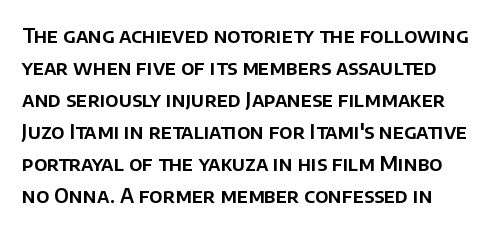
Q: Is the text italic (slanted)? A: No, it is upright.
Q: Is the text underlined? A: No.
Q: Is the spacing between letters normal or unusually wide? A: Normal.
Q: Is the spacing between lines tight, normal or loose? A: Normal.
